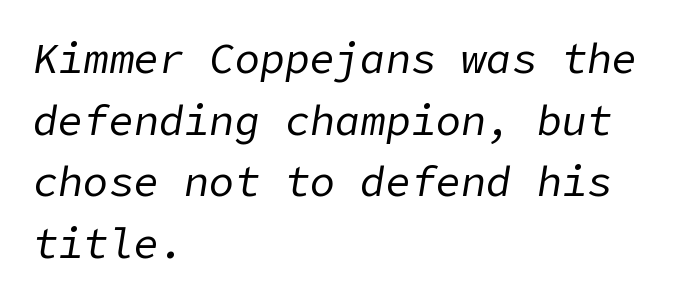
Q: Is the text bold? A: No.
Q: Is the text italic (slanted)? A: Yes, it leans right by about 9 degrees.
Q: Is the text underlined? A: No.
Q: How is the paragraph aligned? A: Left-aligned.
Q: Is the spacing between letters normal or unusually wide? A: Normal.
Q: Is the spacing between lines tight, normal or loose? A: Normal.
Q: Width (condensed, normal, or wide)? A: Normal.
Q: Stroke contrast? A: Low.
Q: x-height? A: Medium.
